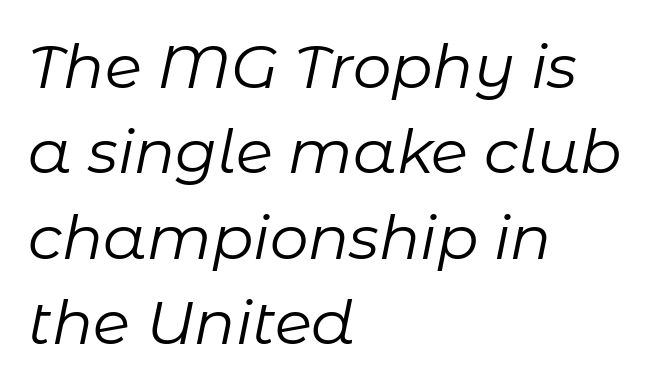
{"italic": "yes", "lean": "right", "slant_degrees": 11, "bold": "no", "weight": "regular", "width": "normal", "stroke_contrast": "low", "x_height": "medium", "monospaced": "no", "underline": "no", "align": "left", "line_spacing": "normal", "line_spacing_ratio": 1.4, "letter_spacing": "normal", "letter_spacing_em": 0.0, "glyph_px": 61}
